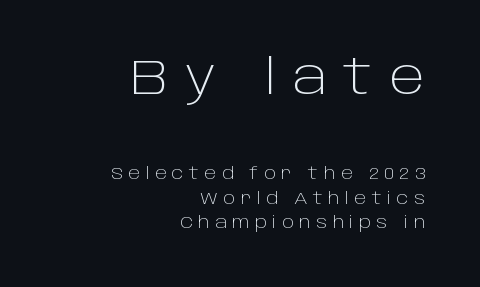
{"serif": "no", "italic": "no", "bold": "no", "weight": "light", "width": "normal", "stroke_contrast": "low", "x_height": "large", "monospaced": "no", "underline": "no", "align": "right", "line_spacing": "normal", "line_spacing_ratio": 1.52, "letter_spacing": "wide", "letter_spacing_em": 0.34, "larger_block": "first", "size_ratio": 3.0, "glyph_px": 48}
